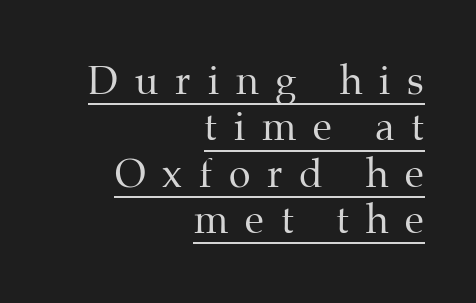
{"serif": "yes", "italic": "no", "bold": "no", "weight": "regular", "width": "normal", "stroke_contrast": "medium", "x_height": "medium", "monospaced": "no", "underline": "yes", "align": "right", "line_spacing_ratio": 1.19, "letter_spacing": "wide", "letter_spacing_em": 0.43, "glyph_px": 39}
